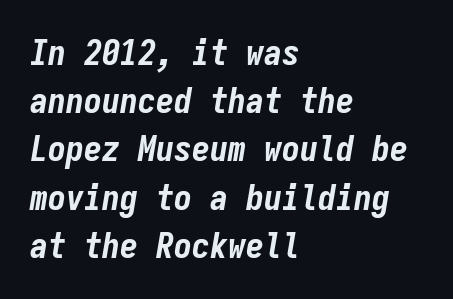
The face used here is monospaced, like something from a code editor. There is no visible air inserted between adjacent glyphs. Summary of vertical rhythm: regular, with standard interline spacing. It's the slanting kind of type. Alignment: flush left.
